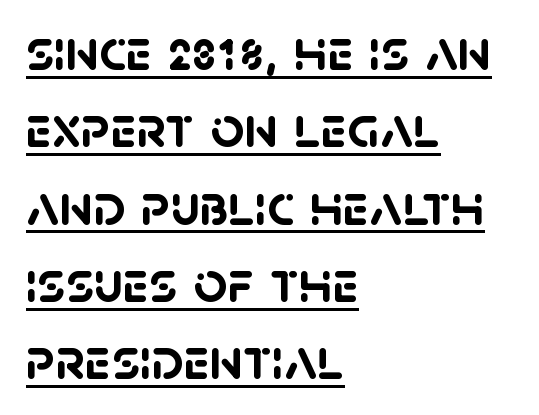
What stands out about the letter spacing? Nothing — it is the standard amount. The block of text has a typical density, with ordinary space between rows. The type family on display is of the sans-serif kind. Chunky letters — that's bold for sure.
